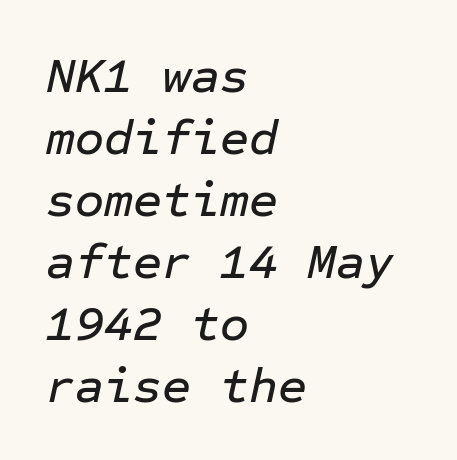
The face used here is rendered with its standard letterfit. The passage shown is not underscored anywhere. You could count columns in this text — the font is strictly monospaced. The glyphs look as if they've been sheared to an angle. Line starts are locked; line ends wander.
